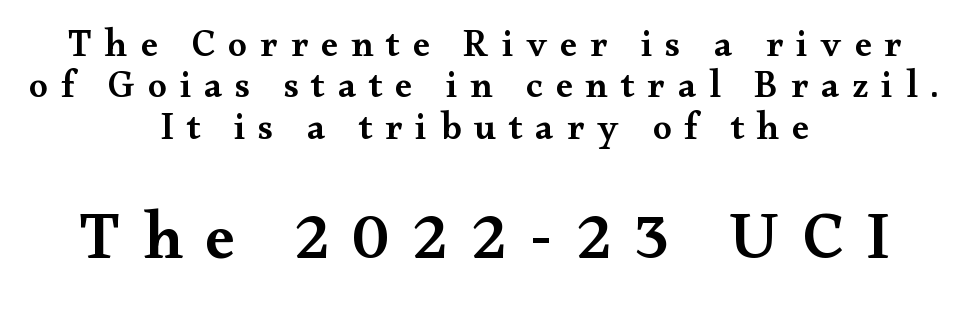
The image shows 66 px semibold, wide serif type, upright; set centered, tight line spacing (1.09x), unusually wide letter spacing (+0.34 em), not underlined; the second (bottom) block is 1.74x larger; medium stroke contrast and a small x-height.
